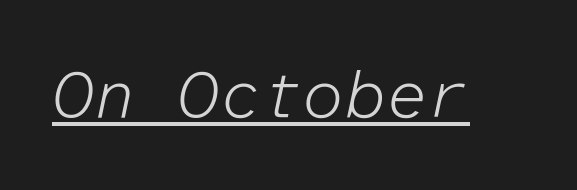
Q: Is the text bold? A: No.
Q: Is the text italic (slanted)? A: Yes, it leans right by about 12 degrees.
Q: Is the text underlined? A: Yes.
Q: Is the spacing between letters normal or unusually wide? A: Normal.
Q: Width (condensed, normal, or wide)? A: Normal.
Q: Stroke contrast? A: Low.
Q: x-height? A: Medium.
Q: Monospaced? A: Yes.
